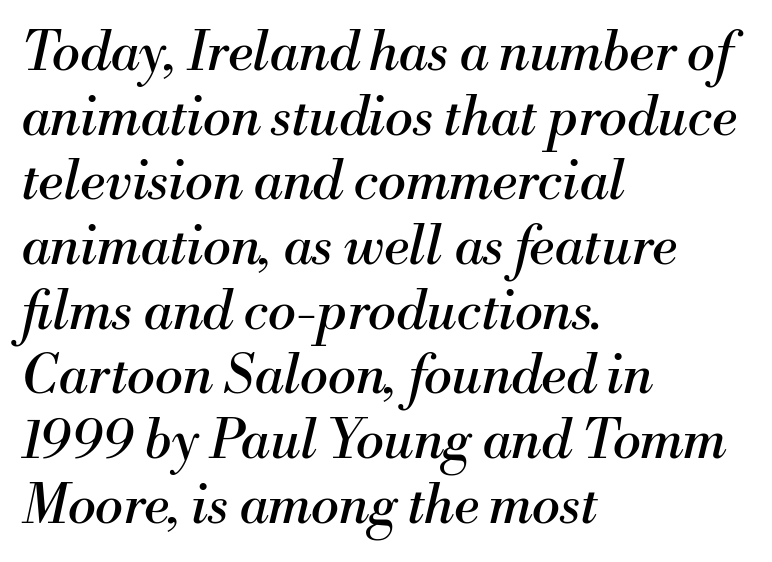
Horizontal alignment here is leftward, the default for most running prose. This sample uses a serif face. Each stroke keeps to a modest, everyday thickness or less. Notice how the stems are inclined rather than vertical — that's the hallmark of italics. In terms of letterspacing, this is plain default setting. Unmarked baselines from the first word to the last.
